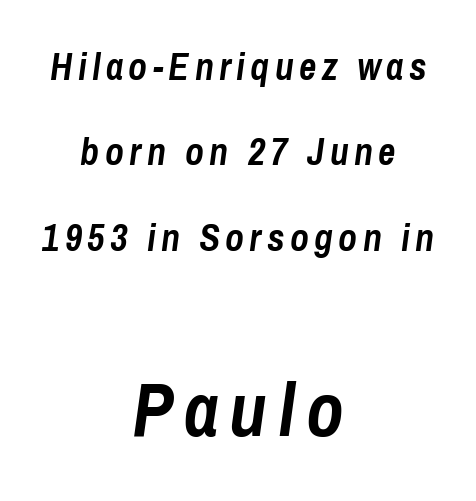
The designer dialed line spacing up above the default. Any mark beneath the type? The region is blank. A full-strength bold gives these letters their thick strokes. The letters advance in unequal steps, a hallmark of proportional type. Typesetter's note — lower block bumped up in size, upper block left smaller. Typeset on center — no edge is straight.
